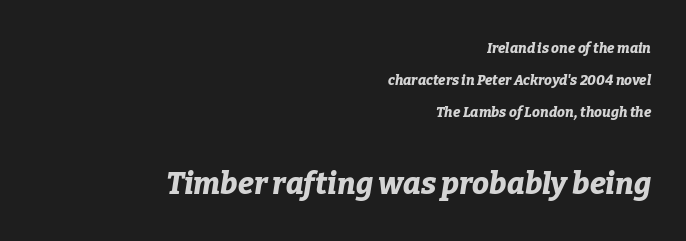
The image shows 30 px bold type, italic (leaning right); set right-aligned, loose line spacing (2.3x), normal letter spacing, not underlined; the second (bottom) block is 2.14x larger; low stroke contrast and a medium x-height.
